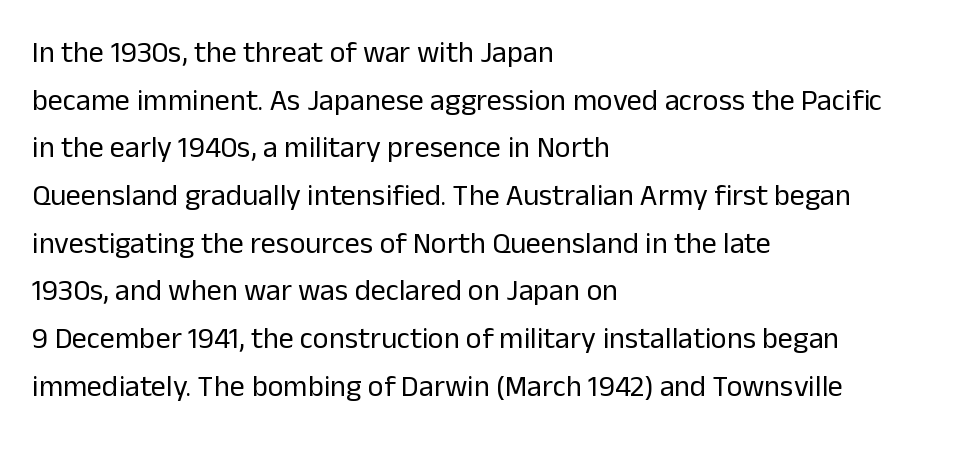
The setting favours the left margin, as ordinary paragraphs usually do. Proportional: the letters do not fall into vertical columns. Italic? Not at all — the glyphs are vertical. You could call the tracking neutral — neither tight nor loose. Weight: regular or lighter. Plain, unruled lines of type.
